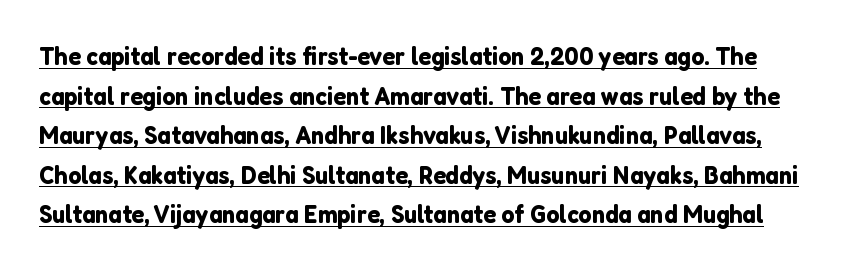
Standard letterfit; no display-style spreading of the glyphs. Tall strokes in this sample are plumb rather than angled. Underlined type. The rows are spaced the way most documents space them.
